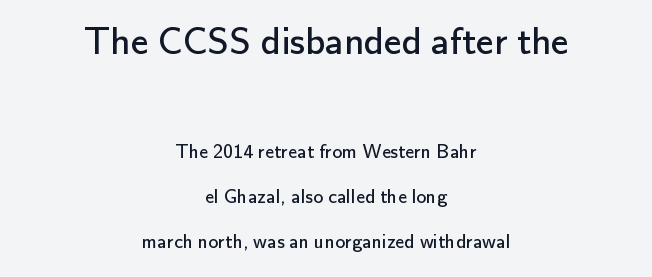
A typesetter would label this face a sans. You could call the tracking neutral — neither tight nor loose. The zone under the glyphs is completely vacant. Notice how the stems are strictly vertical — no italics here. The face used here is proportionally spaced, like ordinary book or web type. Size contrast runs from large at the top to small at the bottom.
